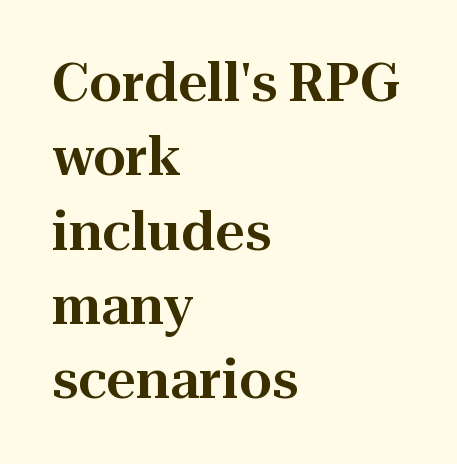
The image shows 52 px serif type, upright; set left-aligned, normal line spacing (1.43x), normal letter spacing, not underlined; high stroke contrast and a medium x-height.
